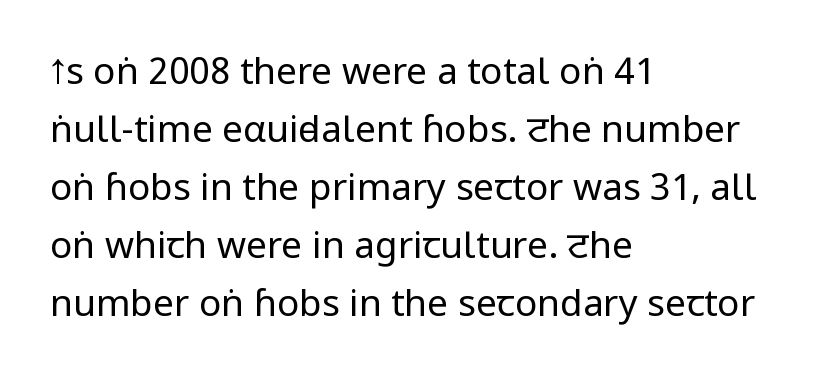
{"serif": "no", "italic": "no", "bold": "no", "weight": "regular", "width": "condensed", "stroke_contrast": "low", "underline": "no", "align": "left", "line_spacing": "normal", "line_spacing_ratio": 1.57, "letter_spacing": "normal", "letter_spacing_em": 0.0, "glyph_px": 37}
